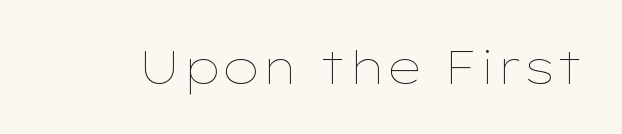
The image shows 46 px thin, wide type, upright; set normal letter spacing, not underlined; low stroke contrast and a medium x-height.
